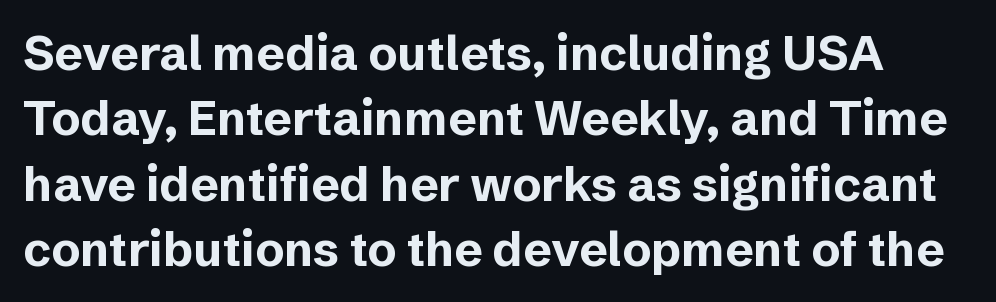
Q: Is the text bold? A: Yes.
Q: Is the text italic (slanted)? A: No, it is upright.
Q: Is the typeface a serif or a sans-serif typeface? A: Sans-serif.
Q: Is the text underlined? A: No.
Q: Is the spacing between letters normal or unusually wide? A: Normal.
Q: Is the spacing between lines tight, normal or loose? A: Normal.
Q: Width (condensed, normal, or wide)? A: Normal.
Q: Stroke contrast? A: Low.
Q: x-height? A: Medium.
Q: Monospaced? A: No.
